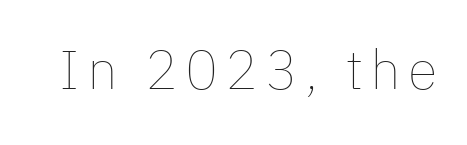
Q: Is the text bold? A: No.
Q: Is the text italic (slanted)? A: No, it is upright.
Q: Is the text underlined? A: No.
Q: Width (condensed, normal, or wide)? A: Normal.
Q: Stroke contrast? A: Low.
Q: x-height? A: Medium.
Q: Monospaced? A: No.
